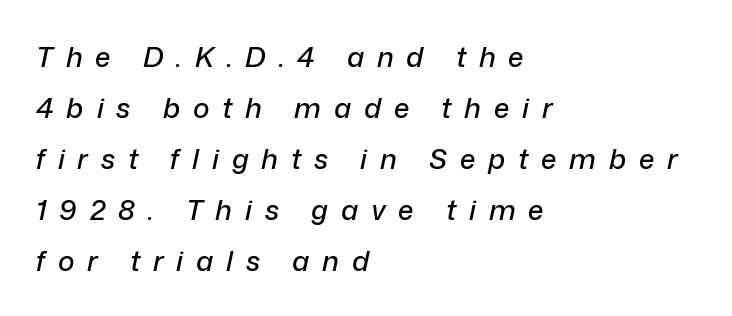
The image shows 28 px text type, italic (leaning right); set left-aligned, line spacing 1.82x, unusually wide letter spacing (+0.46 em), not underlined; low stroke contrast and a medium x-height.
